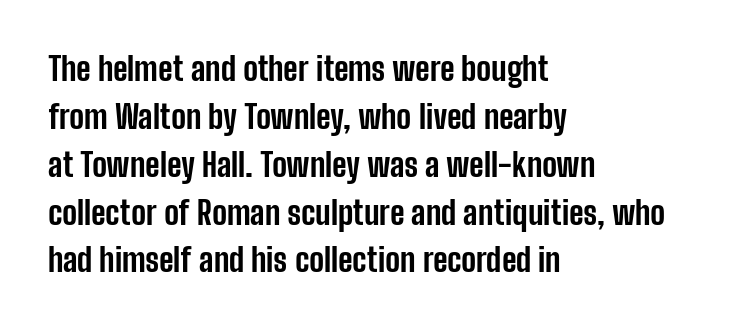
{"serif": "no", "italic": "no", "bold": "yes", "weight": "bold", "width": "condensed", "stroke_contrast": "low", "x_height": "medium", "monospaced": "no", "underline": "no", "align": "left", "line_spacing": "normal", "line_spacing_ratio": 1.45, "letter_spacing": "normal", "letter_spacing_em": 0.0, "glyph_px": 33}
